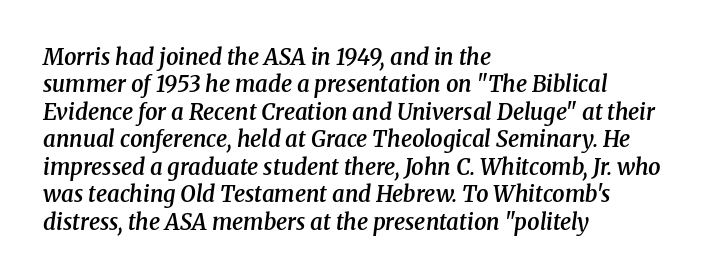
This is oblique type, the kind used for emphasis or titles. If you drew a ruler down the left edge, every line would touch it. The rendering uses a moderate line-height, typical for paragraphs. The space beneath each line is pristine and unruled. On the weight axis this lands at semibold, roughly 600. Honestly, the letter spacing is just normal — you wouldn't notice it.
